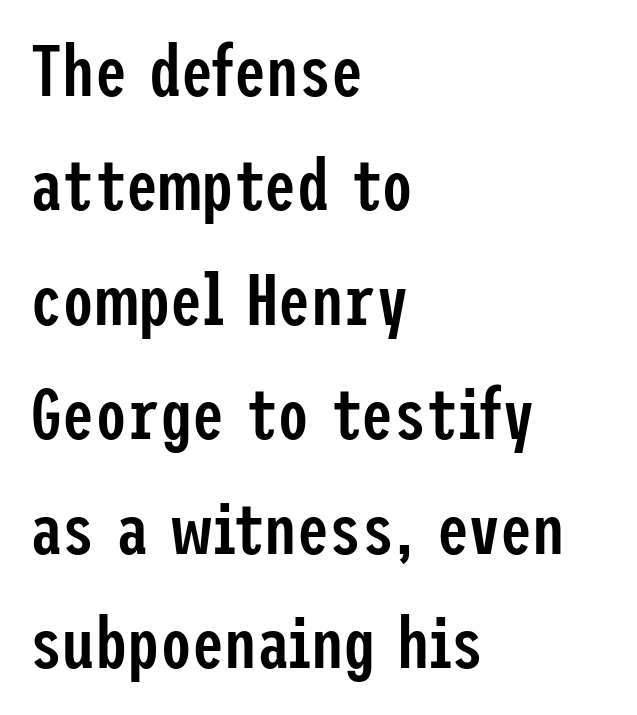
Successive baselines arrive at the customary interval. Classification — sans serif. Do the letters lean? They stand straight. Is the type bold? Partly — it's a semibold, heavier than regular but not fully bold. The passage is arranged the way most books set body copy — flush left. Inter-character spacing is left at the font's built-in metrics.
